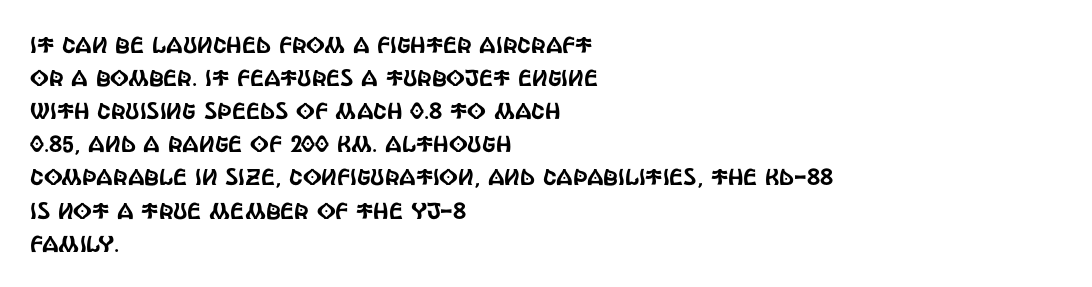
Q: Is the text italic (slanted)? A: No, it is upright.
Q: Is the text underlined? A: No.
Q: How is the paragraph aligned? A: Left-aligned.
Q: Is the spacing between letters normal or unusually wide? A: Normal.
Q: Is the spacing between lines tight, normal or loose? A: Normal.
